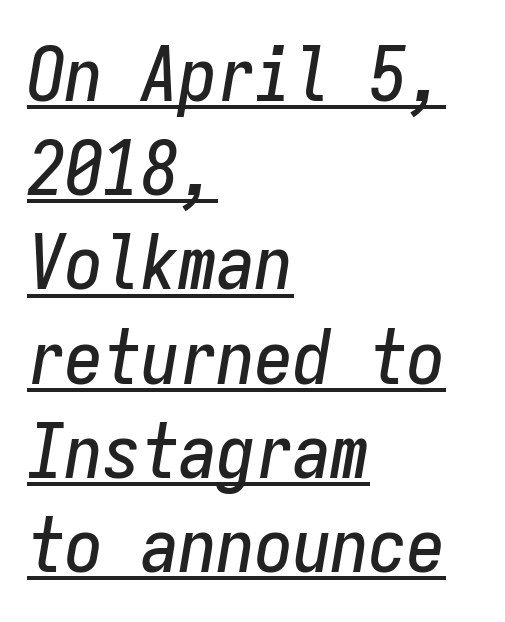
The image shows 76 px condensed type, italic (leaning right), monospaced; set left-aligned, line spacing 1.24x, normal letter spacing, underlined; low stroke contrast and a medium x-height.
